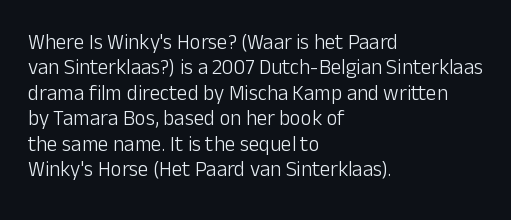
The image shows 21 px text type, upright; set left-aligned, line spacing 1.21x, normal letter spacing, not underlined.
